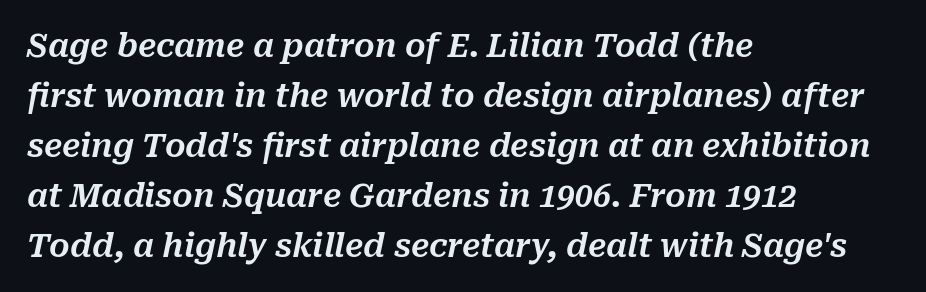
Q: Is the text italic (slanted)? A: Yes, it leans right by about 10 degrees.
Q: Is the text underlined? A: No.
Q: How is the paragraph aligned? A: Left-aligned.
Q: Is the spacing between letters normal or unusually wide? A: Normal.
Q: Is the spacing between lines tight, normal or loose? A: Normal.
Q: Width (condensed, normal, or wide)? A: Normal.
Q: Stroke contrast? A: Medium.
Q: x-height? A: Medium.
Q: Monospaced? A: No.
